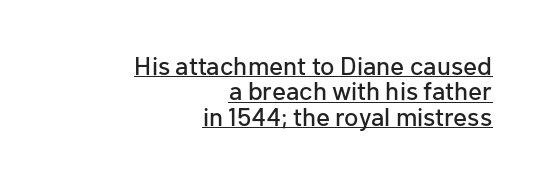
The text block is weighted toward the right margin, trailing off unevenly leftward. What's the leading like? Squeezed, with rows nearly overlapping. This is the regular roman posture of the typeface. Is the letter spacing exaggerated? No — it looks like the ordinary default.
